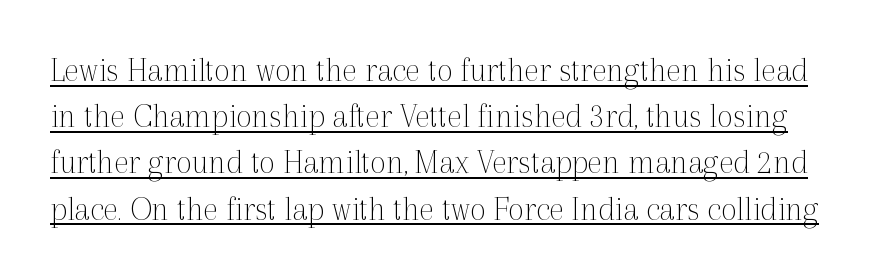
The image shows 35 px thin serif type, upright; set normal line spacing (1.32x), normal letter spacing, underlined; a medium x-height.
